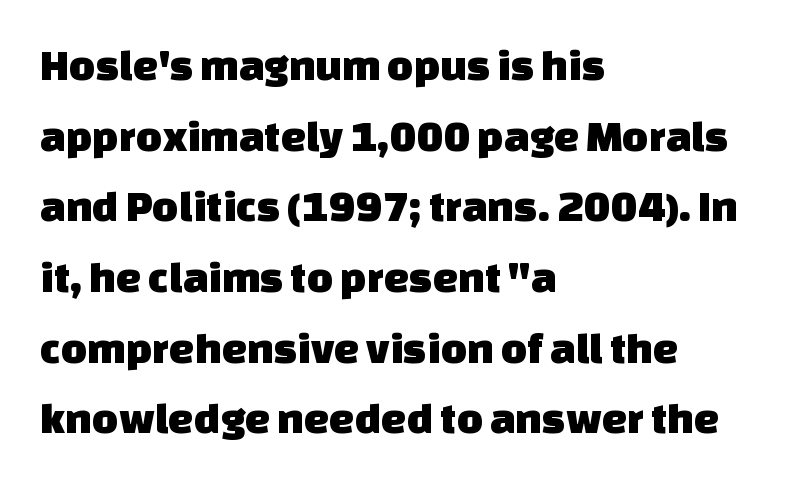
Q: Is the typeface a serif or a sans-serif typeface? A: Sans-serif.
Q: Is the text underlined? A: No.
Q: How is the paragraph aligned? A: Left-aligned.
Q: Is the spacing between letters normal or unusually wide? A: Normal.
Q: Is the spacing between lines tight, normal or loose? A: Normal.
Q: Width (condensed, normal, or wide)? A: Normal.
Q: Stroke contrast? A: Low.
Q: x-height? A: Large.
Q: Monospaced? A: No.
